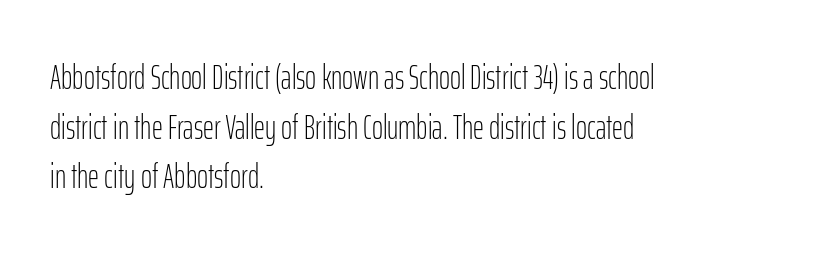
Q: Is the text bold? A: No.
Q: Is the text italic (slanted)? A: No, it is upright.
Q: Is the typeface a serif or a sans-serif typeface? A: Sans-serif.
Q: Is the text underlined? A: No.
Q: How is the paragraph aligned? A: Left-aligned.
Q: Is the spacing between letters normal or unusually wide? A: Normal.
Q: Is the spacing between lines tight, normal or loose? A: Normal.
Q: Width (condensed, normal, or wide)? A: Condensed.
Q: Stroke contrast? A: Low.
Q: x-height? A: Medium.
Q: Monospaced? A: No.
